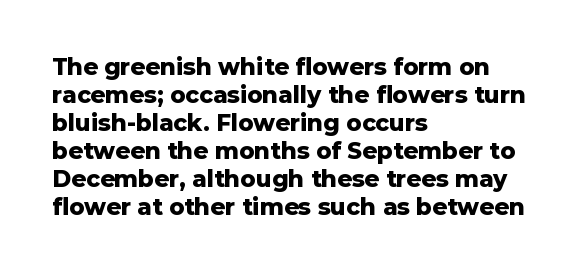
{"italic": "no", "bold": "yes", "underline": "no", "align": "left", "line_spacing_ratio": 1.22, "letter_spacing": "normal", "letter_spacing_em": 0.0, "glyph_px": 23}
